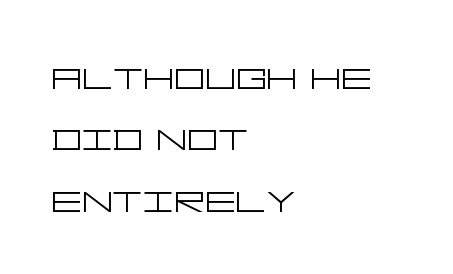
Does the type have serifs? No, each stem ends abruptly. Stroke thickness stays within the range of a standard reading face or lighter. The passage is arranged the way most books set body copy — flush left. The letters sit at their default tracking, neither squeezed nor spread. Rows of type keep a routine distance in the vertical direction. The words here are not underlined.
